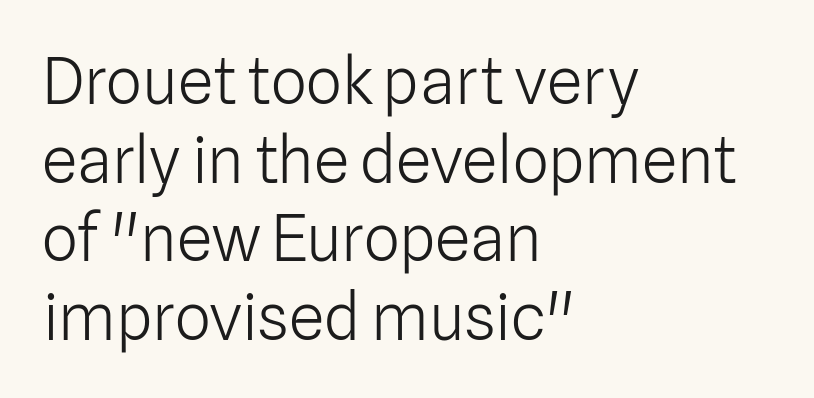
The image shows 64 px light sans-serif type, upright; set left-aligned, line spacing 1.23x, normal letter spacing, not underlined; low stroke contrast and a medium x-height.
